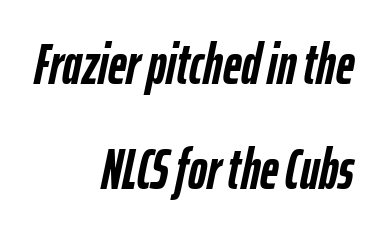
Q: Is the text bold? A: Yes.
Q: Is the text italic (slanted)? A: Yes, it leans right by about 12 degrees.
Q: Is the text underlined? A: No.
Q: How is the paragraph aligned? A: Right-aligned.
Q: Is the spacing between letters normal or unusually wide? A: Normal.
Q: Width (condensed, normal, or wide)? A: Condensed.
Q: Stroke contrast? A: Low.
Q: x-height? A: Medium.
Q: Monospaced? A: No.
